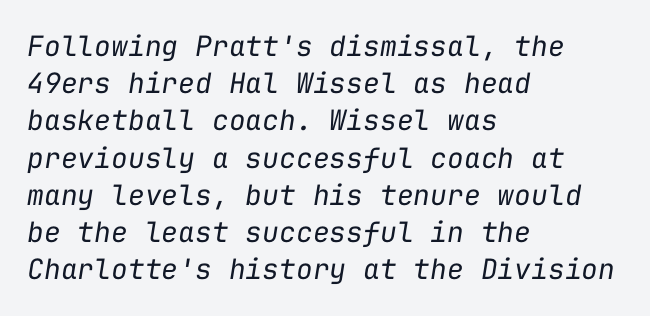
Q: Is the text bold? A: No.
Q: Is the text italic (slanted)? A: Yes, it leans right by about 9 degrees.
Q: Is the text underlined? A: No.
Q: How is the paragraph aligned? A: Left-aligned.
Q: Is the spacing between letters normal or unusually wide? A: Normal.
Q: Is the spacing between lines tight, normal or loose? A: Normal.
Q: Width (condensed, normal, or wide)? A: Normal.
Q: Stroke contrast? A: Low.
Q: x-height? A: Medium.
Q: Monospaced? A: Yes.
